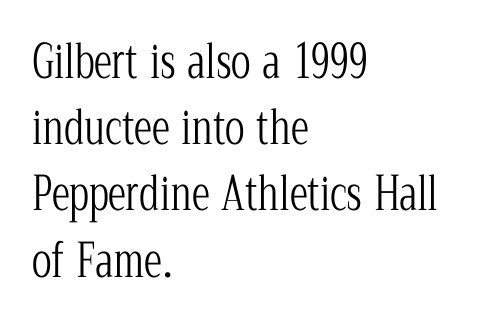
The image shows 46 px light, condensed serif type, upright; set left-aligned, normal line spacing (1.44x), normal letter spacing, not underlined; low stroke contrast and a medium x-height.
